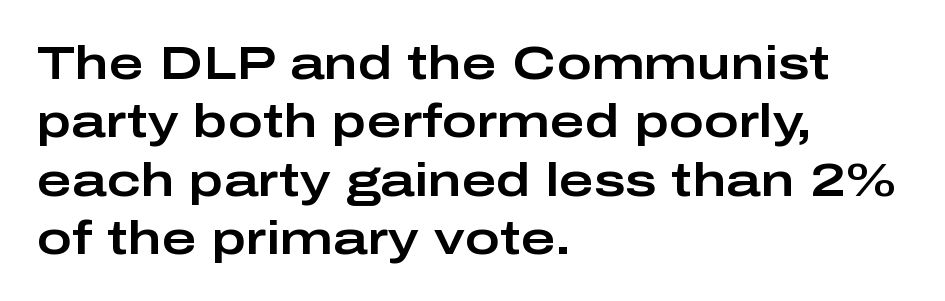
Q: Is the text italic (slanted)? A: No, it is upright.
Q: Is the typeface a serif or a sans-serif typeface? A: Sans-serif.
Q: Is the text underlined? A: No.
Q: How is the paragraph aligned? A: Left-aligned.
Q: Is the spacing between letters normal or unusually wide? A: Normal.
Q: Width (condensed, normal, or wide)? A: Wide.
Q: Stroke contrast? A: Low.
Q: x-height? A: Medium.
Q: Monospaced? A: No.
